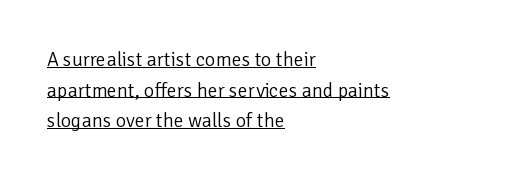
Q: Is the text bold? A: No.
Q: Is the text italic (slanted)? A: No, it is upright.
Q: Is the text underlined? A: Yes.
Q: How is the paragraph aligned? A: Left-aligned.
Q: Is the spacing between letters normal or unusually wide? A: Normal.
Q: Is the spacing between lines tight, normal or loose? A: Normal.
